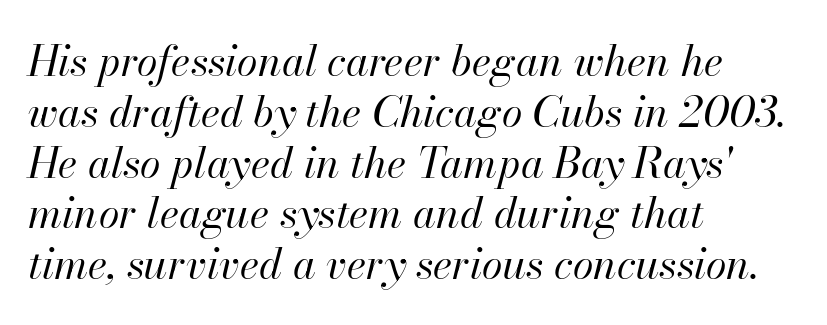
The image shows 42 px regular-weight type, italic (leaning right); set left-aligned, line spacing 1.21x, normal letter spacing, not underlined; high stroke contrast and a small x-height.
